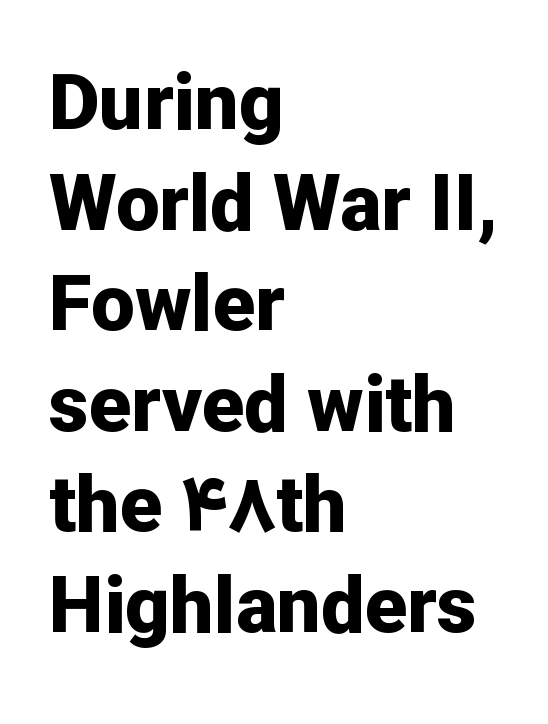
{"serif": "no", "italic": "no", "bold": "yes", "weight": "bold", "width": "normal", "stroke_contrast": "low", "x_height": "medium", "monospaced": "no", "underline": "no", "align": "left", "line_spacing": "normal", "line_spacing_ratio": 1.29, "letter_spacing": "normal", "letter_spacing_em": 0.0, "glyph_px": 78}
